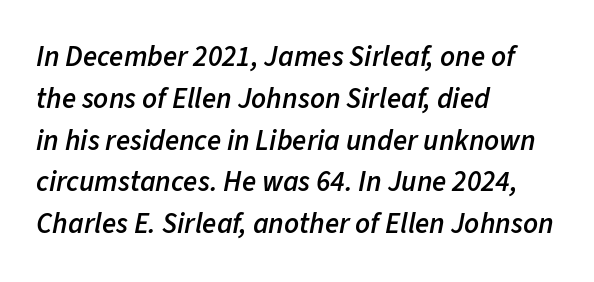
The axis of the letterforms is tilted away from vertical. The passage shown is semibold, sitting just below true bold. Note the varied advance widths — an 'i' is clearly narrower than an 'm'. Letter spacing: default. Horizontally, the lines are justified to the leading edge only. Type without underlining.
